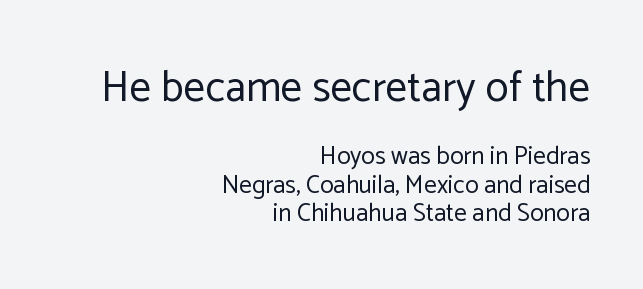
{"serif": "no", "italic": "no", "bold": "no", "weight": "regular", "width": "normal", "stroke_contrast": "low", "x_height": "medium", "monospaced": "no", "underline": "no", "align": "right", "line_spacing": "tight", "line_spacing_ratio": 1.14, "letter_spacing": "normal", "letter_spacing_em": 0.0, "larger_block": "first", "size_ratio": 1.72, "glyph_px": 43}
